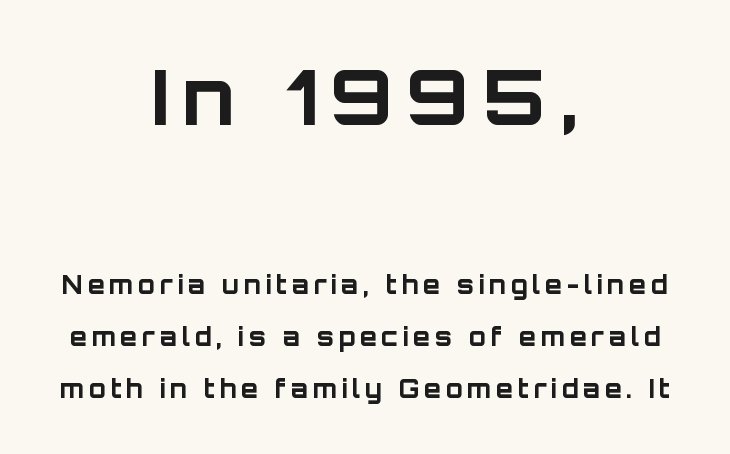
The image shows 76 px bold sans-serif type, upright; set centered, loose line spacing (2.09x), not underlined; the first (top) block is 3.04x larger; low stroke contrast and a large x-height.
